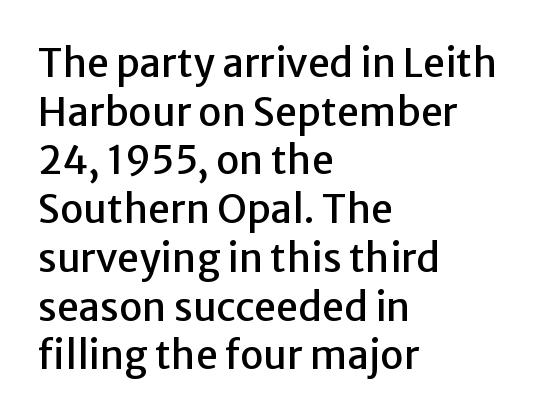
Q: Is the text italic (slanted)? A: No, it is upright.
Q: Is the typeface a serif or a sans-serif typeface? A: Sans-serif.
Q: Is the text underlined? A: No.
Q: How is the paragraph aligned? A: Left-aligned.
Q: Is the spacing between letters normal or unusually wide? A: Normal.
Q: Is the spacing between lines tight, normal or loose? A: Normal.
Q: Width (condensed, normal, or wide)? A: Normal.
Q: Stroke contrast? A: Low.
Q: x-height? A: Medium.
Q: Monospaced? A: No.
